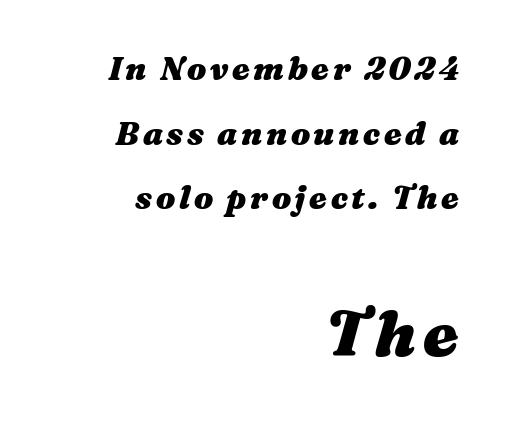
{"italic": "yes", "lean": "right", "slant_degrees": 16, "bold": "yes", "weight": "heavy", "width": "wide", "stroke_contrast": "medium", "x_height": "medium", "monospaced": "no", "underline": "no", "align": "right", "line_spacing": "loose", "line_spacing_ratio": 2.02, "larger_block": "second", "size_ratio": 2.0, "glyph_px": 64}
